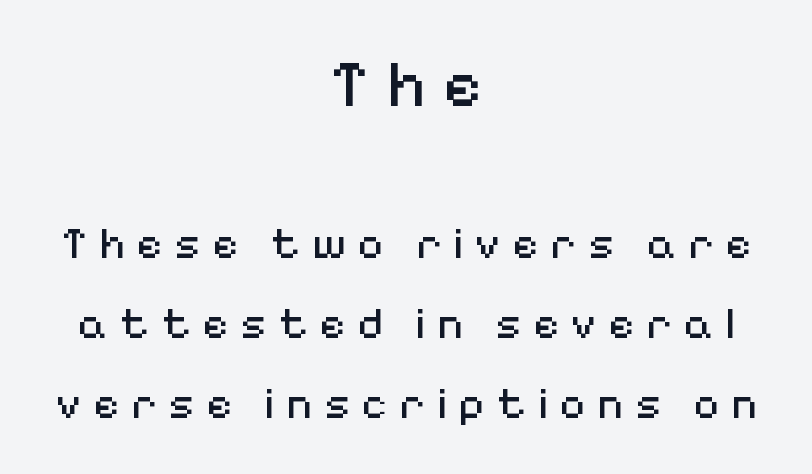
{"serif": "no", "italic": "no", "bold": "no", "weight": "regular", "width": "normal", "stroke_contrast": "medium", "x_height": "medium", "monospaced": "no", "underline": "no", "align": "center", "line_spacing_ratio": 1.81, "letter_spacing": "wide", "letter_spacing_em": 0.27, "larger_block": "first", "size_ratio": 1.5, "glyph_px": 66}
